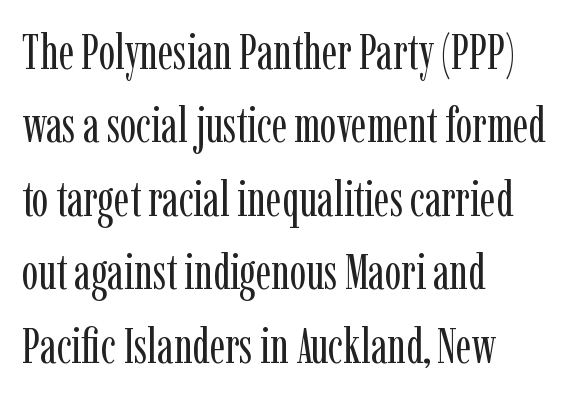
Q: Is the text bold? A: No.
Q: Is the text italic (slanted)? A: No, it is upright.
Q: Is the typeface a serif or a sans-serif typeface? A: Serif.
Q: Is the text underlined? A: No.
Q: How is the paragraph aligned? A: Left-aligned.
Q: Is the spacing between letters normal or unusually wide? A: Normal.
Q: Is the spacing between lines tight, normal or loose? A: Normal.
Q: Width (condensed, normal, or wide)? A: Condensed.
Q: Stroke contrast? A: Low.
Q: x-height? A: Medium.
Q: Monospaced? A: No.
